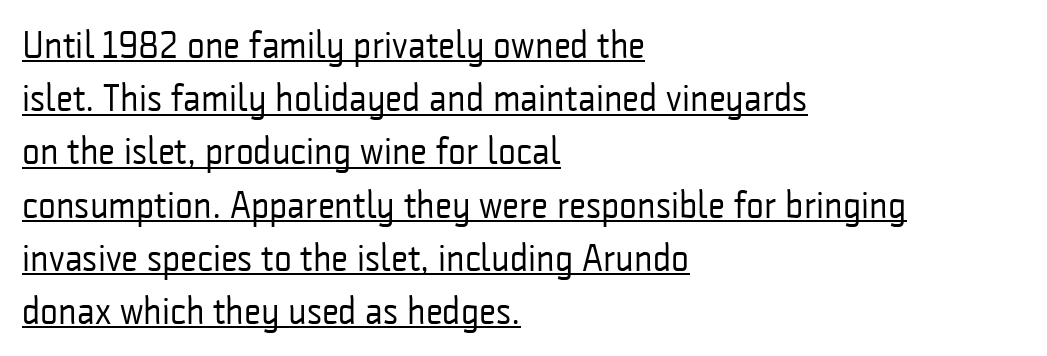
Q: Is the text bold? A: No.
Q: Is the text italic (slanted)? A: No, it is upright.
Q: Is the typeface a serif or a sans-serif typeface? A: Sans-serif.
Q: Is the text underlined? A: Yes.
Q: How is the paragraph aligned? A: Left-aligned.
Q: Is the spacing between letters normal or unusually wide? A: Normal.
Q: Is the spacing between lines tight, normal or loose? A: Normal.
Q: Width (condensed, normal, or wide)? A: Condensed.
Q: Stroke contrast? A: Low.
Q: x-height? A: Medium.
Q: Monospaced? A: No.
